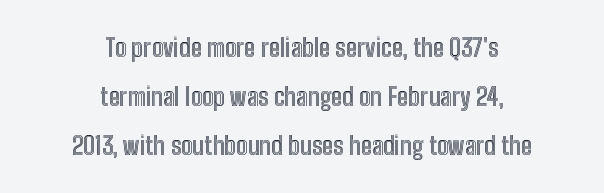
Here the glyphs are tracked normally, forming tight word shapes. The block of text is sparse from top to bottom, with ample space between rows. The type sits square on the baseline with zero lean. Every row of glyphs is offset so its center matches the block's center. Letters rest on an invisible, unmarked baseline.
